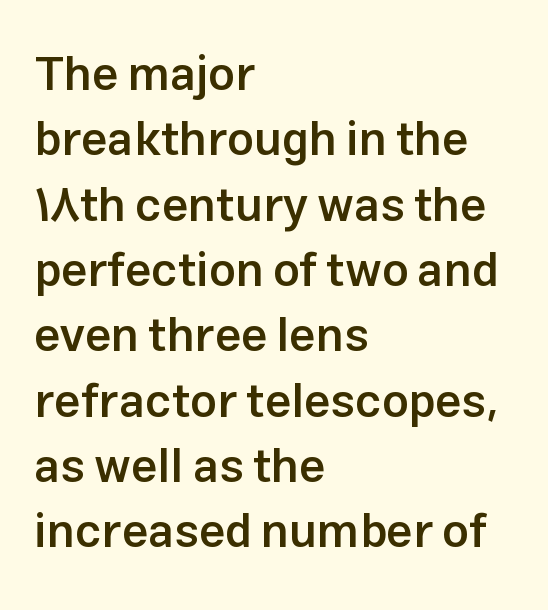
The image shows 47 px semibold sans-serif type, upright; set left-aligned, normal line spacing (1.39x), normal letter spacing, not underlined; low stroke contrast and a medium x-height.
